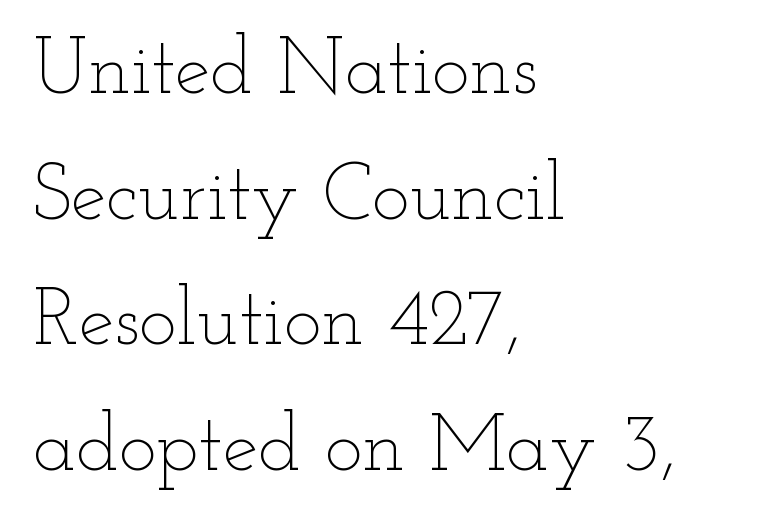
The image shows 80 px thin, wide type, upright; set left-aligned, normal line spacing (1.57x), normal letter spacing, not underlined; low stroke contrast and a small x-height.
